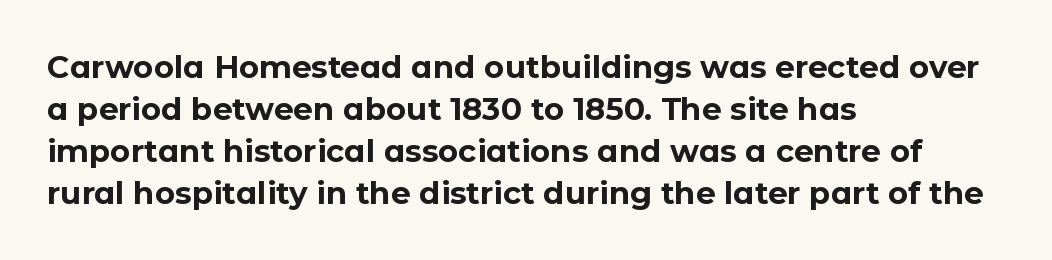
{"serif": "no", "italic": "no", "bold": "yes", "weight": "bold", "width": "normal", "stroke_contrast": "low", "x_height": "medium", "monospaced": "no", "underline": "no", "align": "left", "line_spacing": "normal", "line_spacing_ratio": 1.36, "letter_spacing": "normal", "letter_spacing_em": 0.0, "glyph_px": 31}
